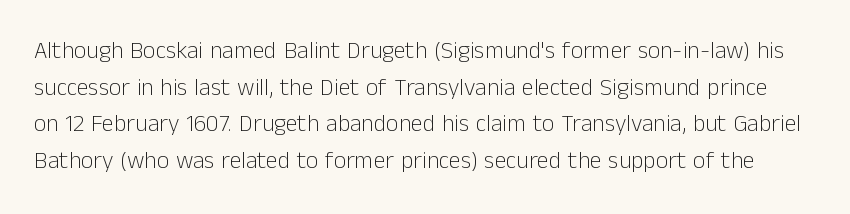
The image shows 24 px text type, upright; set normal line spacing (1.53x), normal letter spacing, not underlined.
